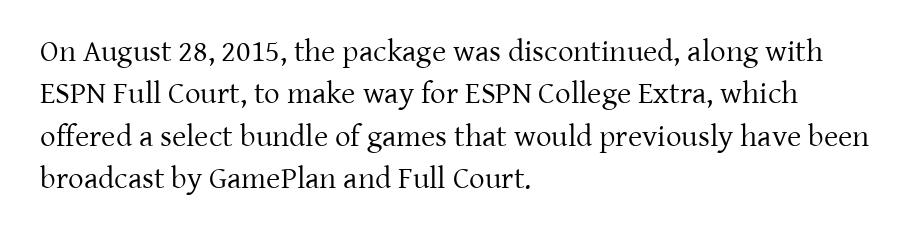
The image shows 31 px regular-weight serif type, upright; set left-aligned, normal line spacing (1.37x), normal letter spacing, not underlined; low stroke contrast and a medium x-height.
